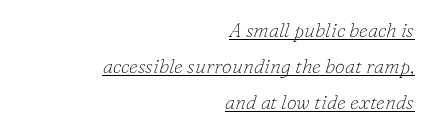
The image shows 20 px text type, italic (leaning right); set right-aligned, line spacing 1.8x, normal letter spacing, underlined.
